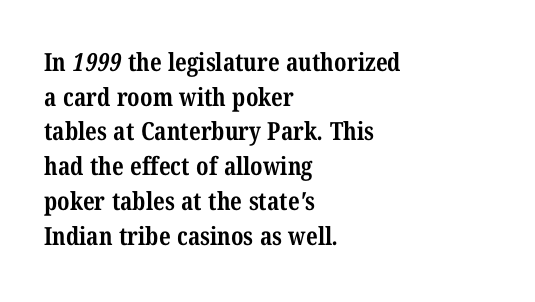
{"bold": "yes", "underline": "no", "align": "left", "line_spacing": "normal", "line_spacing_ratio": 1.39, "letter_spacing": "normal", "letter_spacing_em": 0.0, "glyph_px": 25}
